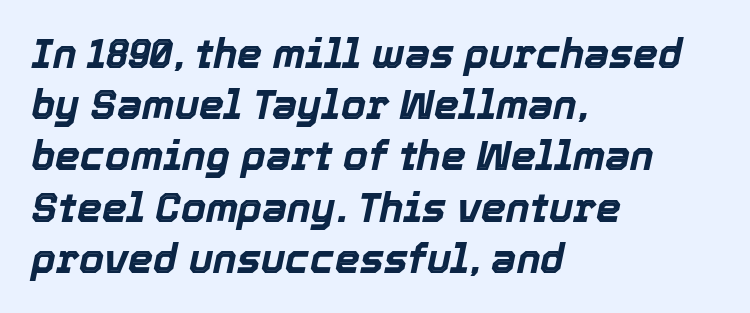
Is the block centered? No — it sits flush against the left margin. The face used here is rendered with its standard letterfit. Regarding leading, the lines here are spaced in the standard way. Every letter is thick-stroked: bold, no question. The passage shown is typed in a proportional face where columns would drift.
